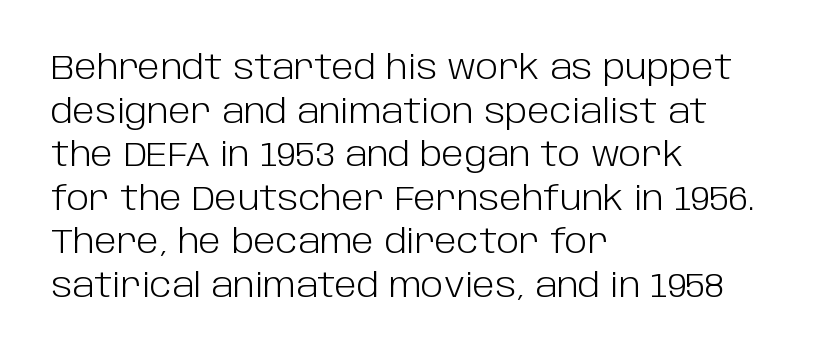
The image shows 34 px light sans-serif type, upright; set left-aligned, normal line spacing (1.28x), normal letter spacing, not underlined; low stroke contrast and a large x-height.
